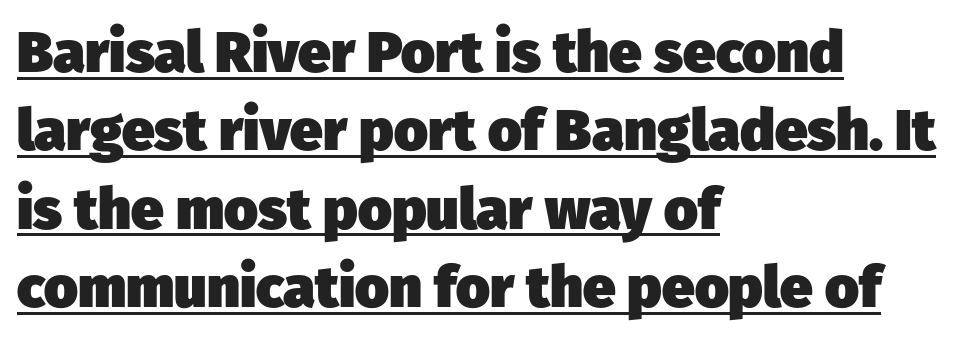
Q: Is the text bold? A: Yes.
Q: Is the typeface a serif or a sans-serif typeface? A: Sans-serif.
Q: Is the text underlined? A: Yes.
Q: How is the paragraph aligned? A: Left-aligned.
Q: Is the spacing between letters normal or unusually wide? A: Normal.
Q: Is the spacing between lines tight, normal or loose? A: Normal.
Q: Width (condensed, normal, or wide)? A: Normal.
Q: Stroke contrast? A: Low.
Q: x-height? A: Medium.
Q: Monospaced? A: No.
